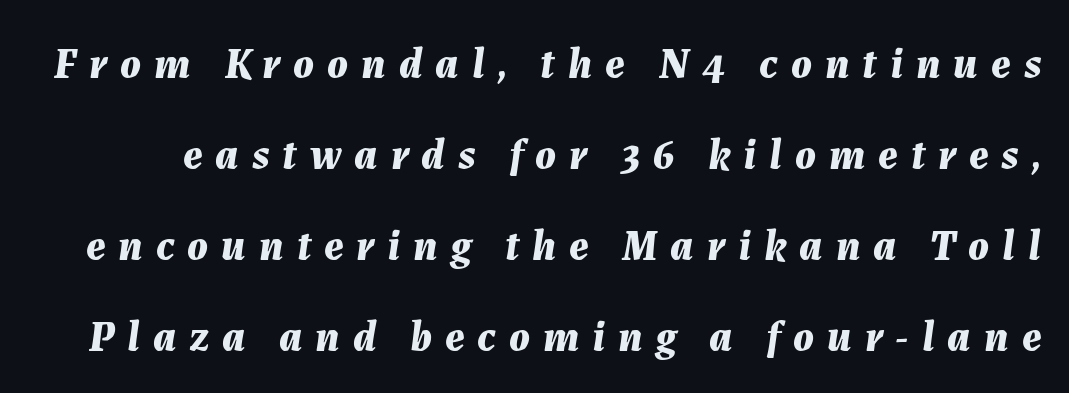
Q: Is the text bold? A: Yes.
Q: Is the text italic (slanted)? A: Yes, it leans right by about 7 degrees.
Q: Is the text underlined? A: No.
Q: Is the spacing between letters normal or unusually wide? A: Unusually wide.
Q: Is the spacing between lines tight, normal or loose? A: Loose.
Q: Width (condensed, normal, or wide)? A: Normal.
Q: Stroke contrast? A: Medium.
Q: x-height? A: Medium.
Q: Monospaced? A: No.
